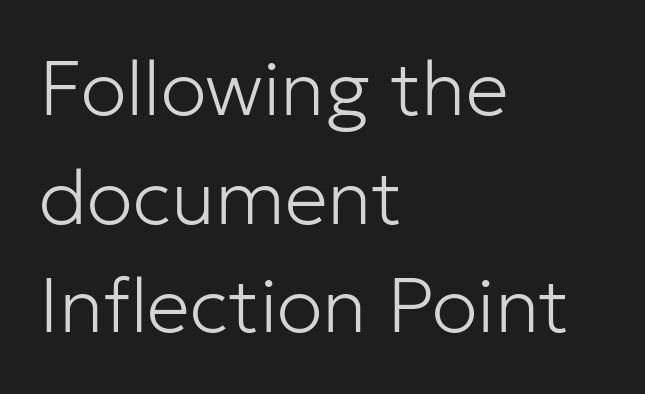
{"serif": "no", "italic": "no", "bold": "no", "weight": "light", "width": "normal", "stroke_contrast": "low", "x_height": "medium", "monospaced": "no", "underline": "no", "align": "left", "line_spacing": "normal", "line_spacing_ratio": 1.41, "letter_spacing": "normal", "letter_spacing_em": 0.0, "glyph_px": 77}
